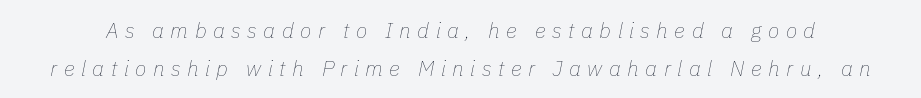
The image shows 21 px text type, italic (leaning right); set line spacing 1.79x, unusually wide letter spacing (+0.31 em), not underlined.
